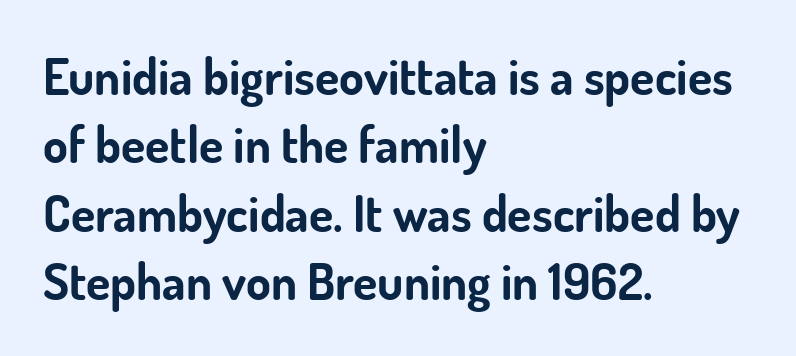
The image shows 50 px bold sans-serif type, upright; set left-aligned, normal line spacing (1.37x), normal letter spacing, not underlined; low stroke contrast and a small x-height.
